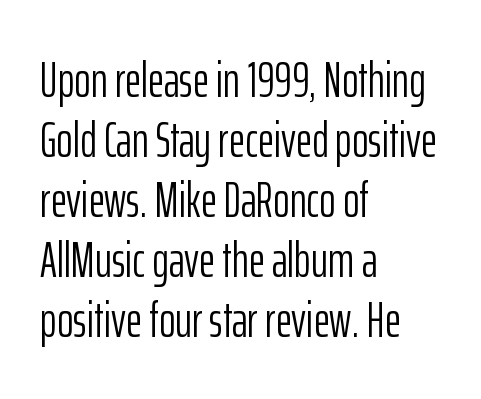
Q: Is the text bold? A: No.
Q: Is the text italic (slanted)? A: No, it is upright.
Q: Is the typeface a serif or a sans-serif typeface? A: Sans-serif.
Q: Is the text underlined? A: No.
Q: How is the paragraph aligned? A: Left-aligned.
Q: Is the spacing between letters normal or unusually wide? A: Normal.
Q: Width (condensed, normal, or wide)? A: Condensed.
Q: Stroke contrast? A: Low.
Q: x-height? A: Medium.
Q: Monospaced? A: No.
